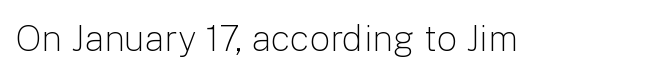
Each letter's strokes conclude bluntly, with no projecting serifs. Does the lettering tilt? It doesn't — this is upright. These lines are rendered in a variable-pitch font. The space directly below the letters is spotless.
